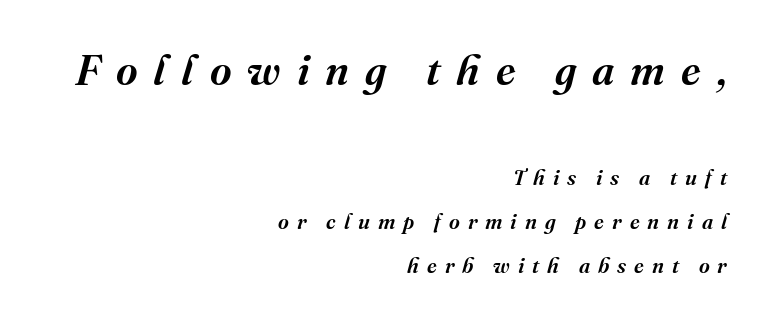
{"serif": "yes", "italic": "yes", "lean": "right", "slant_degrees": 16, "width": "normal", "stroke_contrast": "medium", "x_height": "medium", "monospaced": "no", "underline": "no", "align": "right", "line_spacing": "loose", "line_spacing_ratio": 2.09, "letter_spacing": "wide", "letter_spacing_em": 0.38, "larger_block": "first", "size_ratio": 2.0, "glyph_px": 42}
